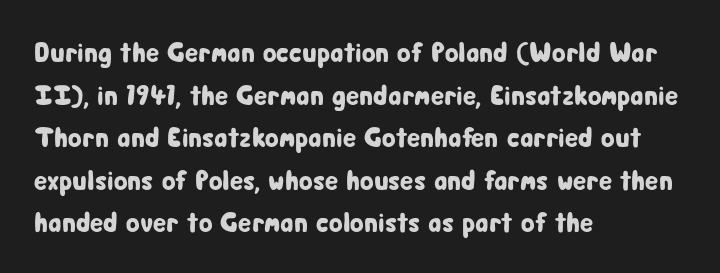
Q: Is the text italic (slanted)? A: No, it is upright.
Q: Is the typeface a serif or a sans-serif typeface? A: Sans-serif.
Q: Is the text underlined? A: No.
Q: How is the paragraph aligned? A: Left-aligned.
Q: Is the spacing between letters normal or unusually wide? A: Normal.
Q: Is the spacing between lines tight, normal or loose? A: Normal.
Q: Width (condensed, normal, or wide)? A: Condensed.
Q: Stroke contrast? A: Low.
Q: x-height? A: Medium.
Q: Monospaced? A: No.
